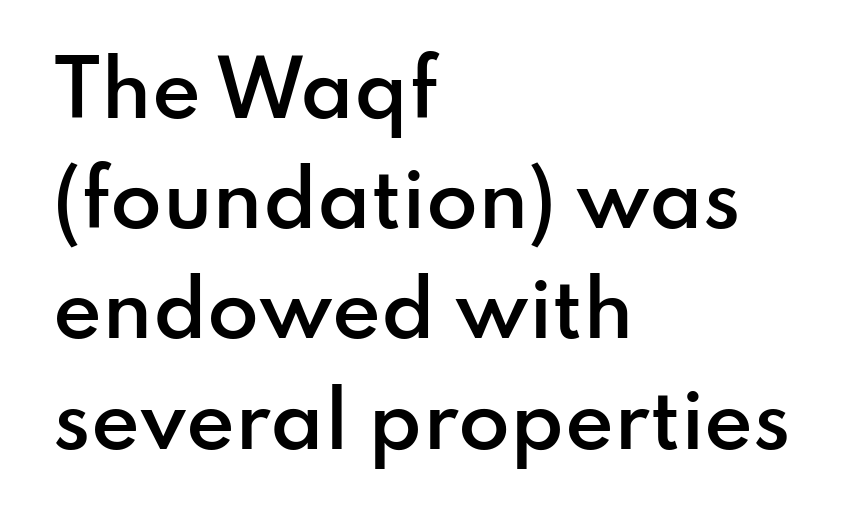
Check the space under the baseline: it is left empty. Regular leading. Short note: letters normally spaced. Caption: semibold face, moderately heavy strokes. Visually the block forms a straight wall on the left and a jagged coastline on the right.
